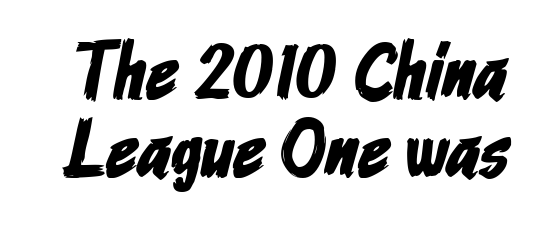
Q: Is the typeface a serif or a sans-serif typeface? A: Sans-serif.
Q: Is the text underlined? A: No.
Q: Is the spacing between letters normal or unusually wide? A: Normal.
Q: Is the spacing between lines tight, normal or loose? A: Tight.
Q: Width (condensed, normal, or wide)? A: Condensed.
Q: Stroke contrast? A: Low.
Q: x-height? A: Medium.
Q: Monospaced? A: No.
